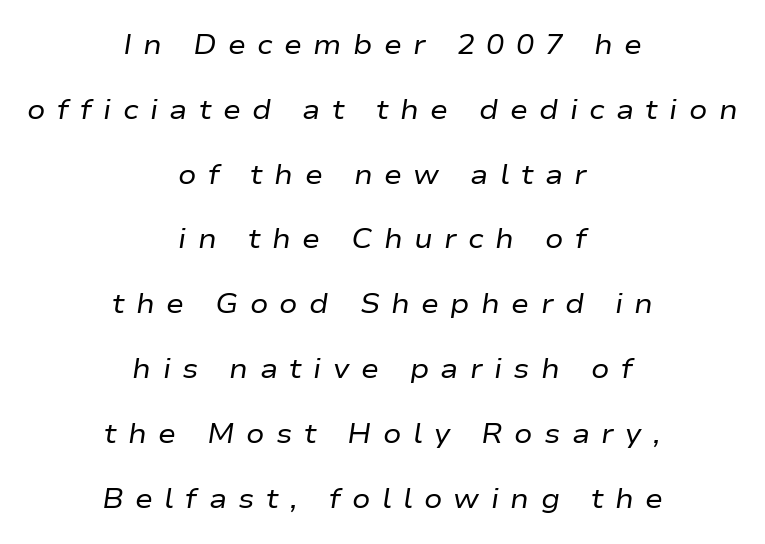
Q: Is the text bold? A: No.
Q: Is the text italic (slanted)? A: Yes, it leans right by about 9 degrees.
Q: Is the text underlined? A: No.
Q: How is the paragraph aligned? A: Centered.
Q: Is the spacing between letters normal or unusually wide? A: Unusually wide.
Q: Is the spacing between lines tight, normal or loose? A: Loose.
